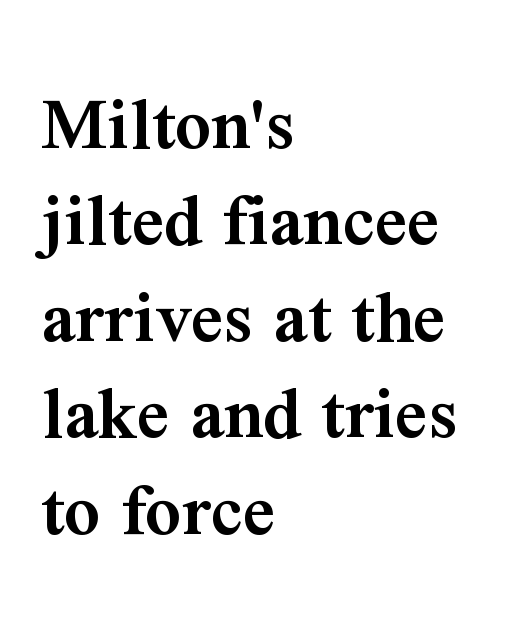
Posture: straight, roman, zero tilt. Where is the straight margin? On the left. On the weight axis this lands at semibold, roughly 600. Short note: letters normally spaced.
